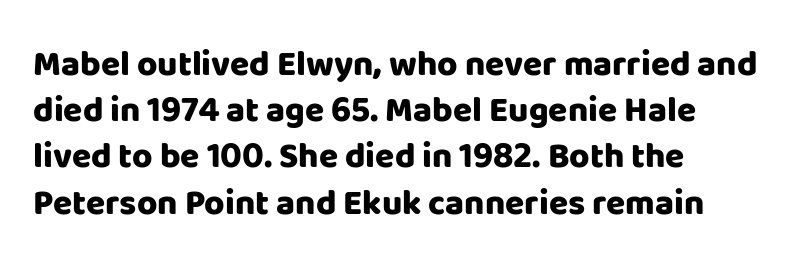
{"serif": "no", "italic": "no", "bold": "yes", "weight": "heavy", "width": "normal", "stroke_contrast": "low", "x_height": "large", "monospaced": "no", "underline": "no", "align": "left", "line_spacing": "normal", "line_spacing_ratio": 1.32, "letter_spacing": "normal", "letter_spacing_em": 0.0, "glyph_px": 35}
